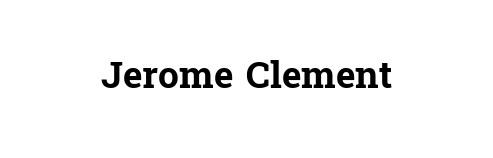
Q: Is the text bold? A: Yes.
Q: Is the text italic (slanted)? A: No, it is upright.
Q: Is the typeface a serif or a sans-serif typeface? A: Serif.
Q: Is the text underlined? A: No.
Q: How is the paragraph aligned? A: Centered.
Q: Is the spacing between letters normal or unusually wide? A: Normal.
Q: Width (condensed, normal, or wide)? A: Normal.
Q: Stroke contrast? A: Low.
Q: x-height? A: Medium.
Q: Monospaced? A: No.
